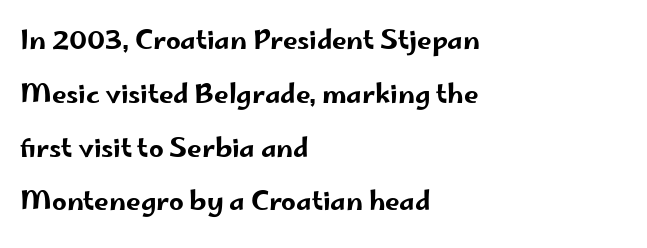
The image shows 26 px text type, upright; set left-aligned, loose line spacing (2.07x), normal letter spacing, not underlined.
